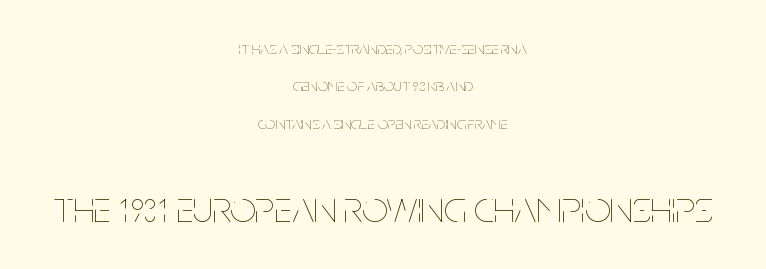
{"italic": "no", "bold": "no", "weight": "thin", "width": "condensed", "stroke_contrast": "low", "x_height": "large", "monospaced": "no", "underline": "no", "align": "center", "line_spacing": "loose", "line_spacing_ratio": 2.07, "letter_spacing": "normal", "letter_spacing_em": 0.0, "larger_block": "second", "size_ratio": 2.5, "glyph_px": 45}
